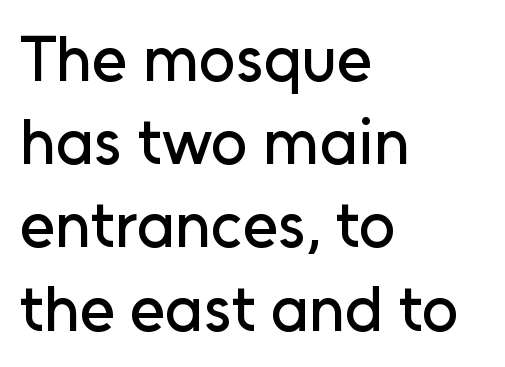
The image shows 64 px sans-serif type, upright; set left-aligned, normal line spacing (1.3x), normal letter spacing, not underlined; low stroke contrast and a medium x-height.
